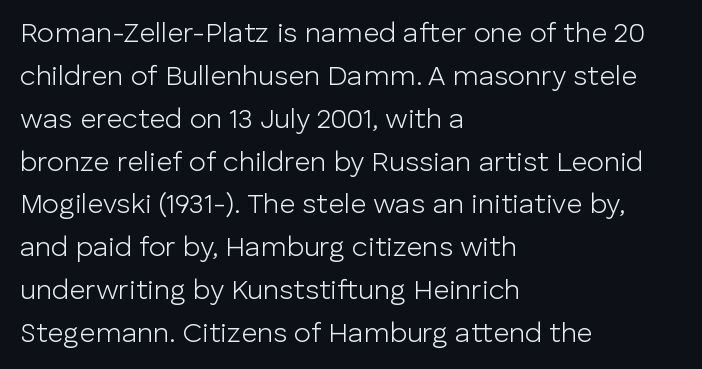
The image shows 28 px light sans-serif type, upright; set left-aligned, normal line spacing (1.53x), normal letter spacing, not underlined; low stroke contrast and a medium x-height.
